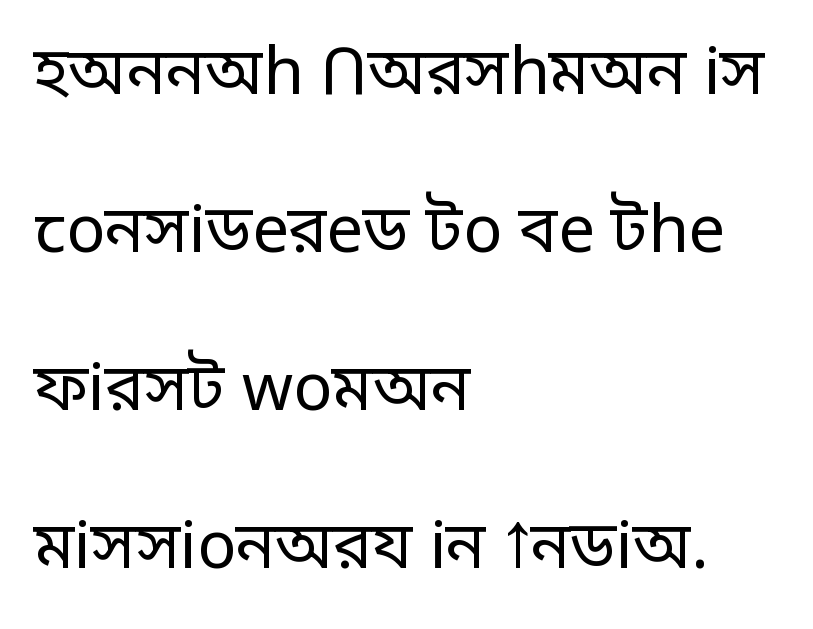
{"serif": "no", "italic": "no", "bold": "no", "weight": "regular", "width": "normal", "stroke_contrast": "low", "x_height": "large", "monospaced": "no", "underline": "no", "align": "left", "line_spacing": "loose", "line_spacing_ratio": 2.43, "letter_spacing": "normal", "letter_spacing_em": 0.0, "glyph_px": 65}
